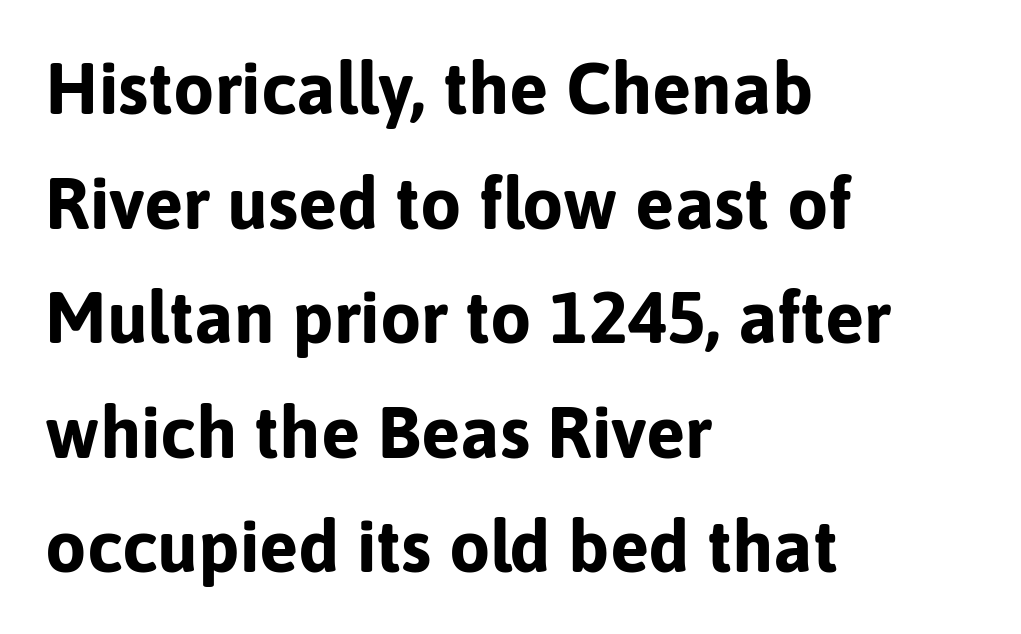
The image shows 73 px bold sans-serif type, upright; set left-aligned, normal line spacing (1.57x), normal letter spacing, not underlined; low stroke contrast and a medium x-height.
